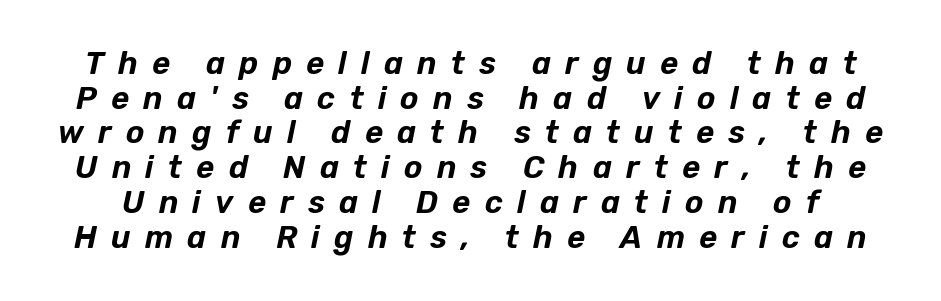
The image shows 31 px text type, italic (leaning right); set tight line spacing (1.12x), unusually wide letter spacing (+0.46 em), not underlined; low stroke contrast and a medium x-height.
